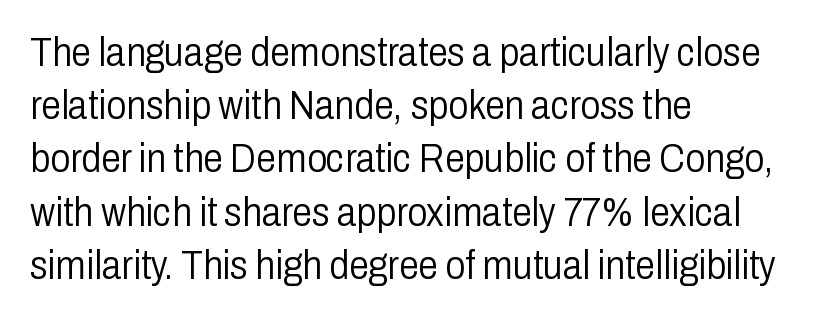
The image shows 40 px light, condensed sans-serif type, upright; set left-aligned, normal line spacing (1.33x), normal letter spacing, not underlined; low stroke contrast and a medium x-height.
